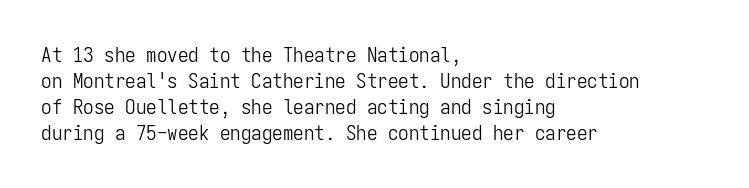
Q: Is the text bold? A: No.
Q: Is the text italic (slanted)? A: No, it is upright.
Q: Is the text underlined? A: No.
Q: How is the paragraph aligned? A: Left-aligned.
Q: Is the spacing between letters normal or unusually wide? A: Normal.
